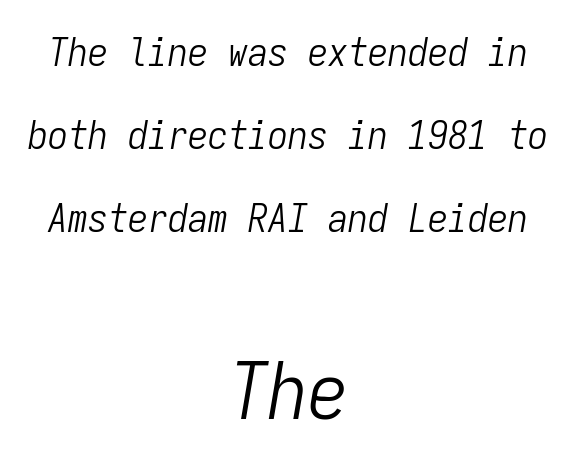
{"italic": "yes", "lean": "right", "slant_degrees": 9, "bold": "no", "weight": "light", "width": "condensed", "stroke_contrast": "low", "x_height": "medium", "monospaced": "yes", "underline": "no", "align": "center", "line_spacing": "loose", "line_spacing_ratio": 2.08, "letter_spacing": "normal", "letter_spacing_em": 0.0, "larger_block": "second", "size_ratio": 2.0, "glyph_px": 80}
